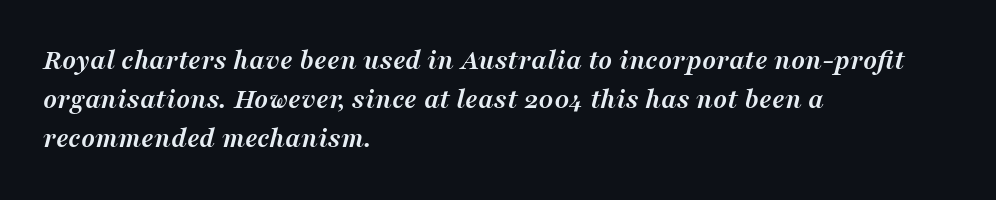
The characters display serif detailing at their extremities. Each letter keeps its own natural width here, so spacing adapts to shape. This sample keeps an unexceptional amount of space between lines. What weight is shown? A full bold with thick strokes. The face used here is rendered with its standard letterfit. The area under the type is left untouched.
